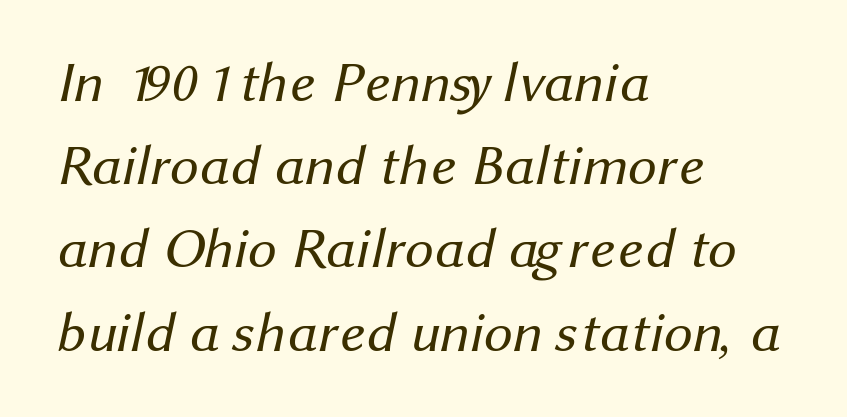
Q: Is the text bold? A: No.
Q: Is the typeface a serif or a sans-serif typeface? A: Sans-serif.
Q: Is the text underlined? A: No.
Q: How is the paragraph aligned? A: Left-aligned.
Q: Is the spacing between letters normal or unusually wide? A: Normal.
Q: Is the spacing between lines tight, normal or loose? A: Normal.
Q: Width (condensed, normal, or wide)? A: Normal.
Q: Stroke contrast? A: Medium.
Q: x-height? A: Medium.
Q: Monospaced? A: No.
